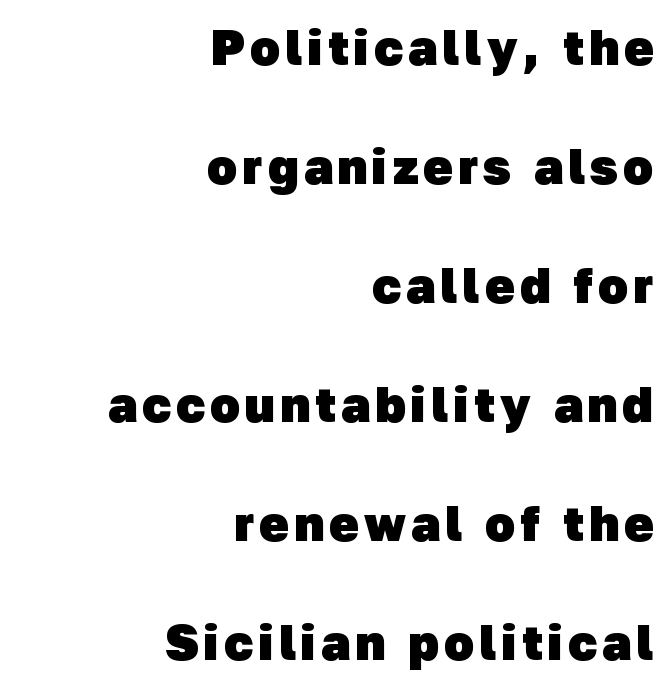
Q: Is the text bold? A: Yes.
Q: Is the typeface a serif or a sans-serif typeface? A: Sans-serif.
Q: Is the text underlined? A: No.
Q: How is the paragraph aligned? A: Right-aligned.
Q: Is the spacing between lines tight, normal or loose? A: Loose.
Q: Width (condensed, normal, or wide)? A: Normal.
Q: Stroke contrast? A: Low.
Q: x-height? A: Medium.
Q: Monospaced? A: No.
